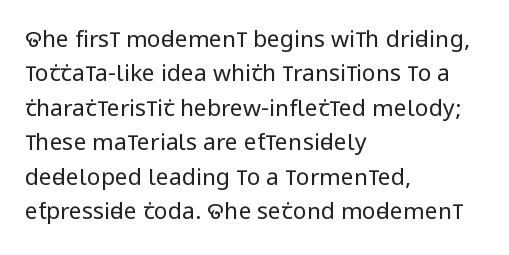
The image shows 23 px text type, upright; set left-aligned, normal line spacing (1.5x), normal letter spacing, not underlined.
